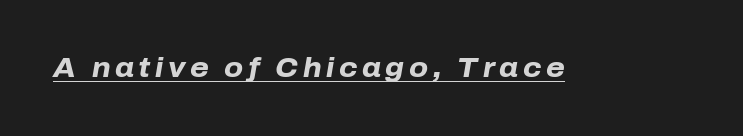
Q: Is the text bold? A: Yes.
Q: Is the text italic (slanted)? A: Yes, it leans right by about 10 degrees.
Q: Is the text underlined? A: Yes.
